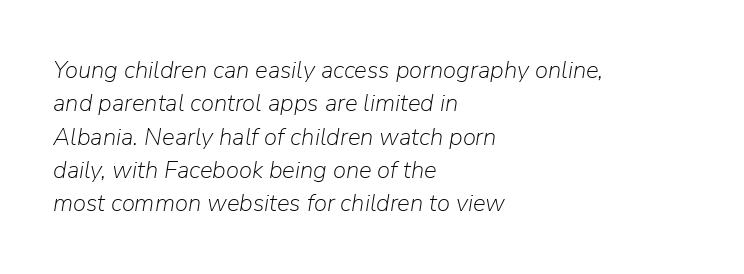
{"italic": "yes", "lean": "right", "slant_degrees": 9, "bold": "no", "underline": "no", "align": "left", "line_spacing": "normal", "line_spacing_ratio": 1.39, "letter_spacing": "normal", "letter_spacing_em": 0.0, "glyph_px": 24}
